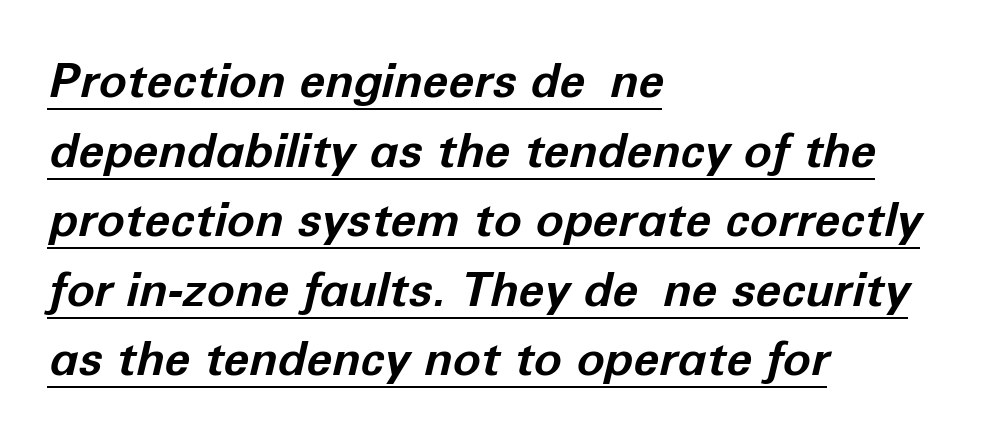
The image shows 47 px bold type, italic (leaning right); set left-aligned, normal line spacing (1.48x), normal letter spacing, underlined; low stroke contrast and a medium x-height.
